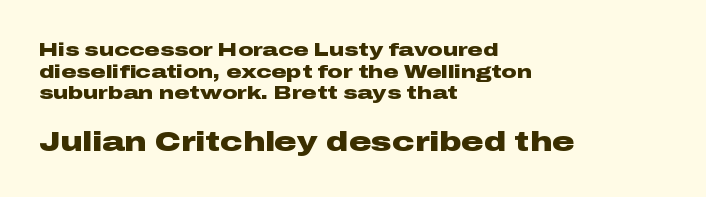
Line beginnings align vertically; line endings do not. Words appear dense and cohesive because spacing is normal. The rendering uses natural spacing where letterforms have individual widths. A sans-serif font was chosen for this passage. The passage shown is not underscored anywhere.
